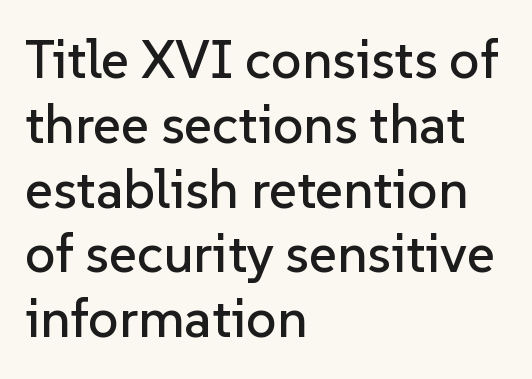
The image shows 54 px sans-serif type, upright; set left-aligned, line spacing 1.2x, normal letter spacing, not underlined; low stroke contrast and a medium x-height.
